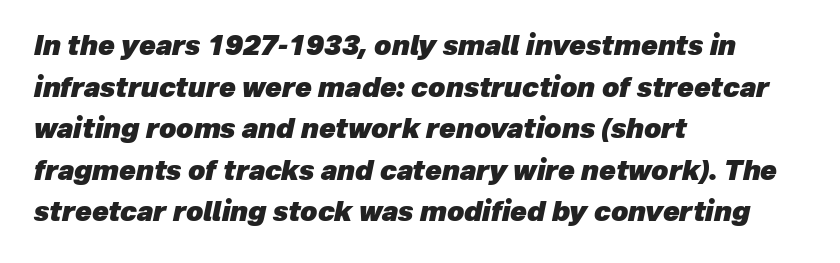
Q: Is the text bold? A: Yes.
Q: Is the text italic (slanted)? A: Yes, it leans right by about 12 degrees.
Q: Is the text underlined? A: No.
Q: How is the paragraph aligned? A: Left-aligned.
Q: Is the spacing between letters normal or unusually wide? A: Normal.
Q: Is the spacing between lines tight, normal or loose? A: Normal.
